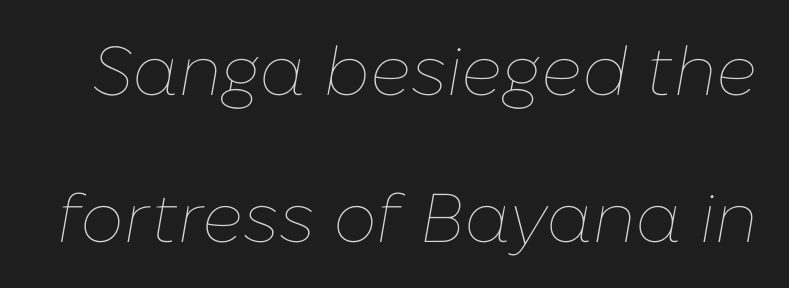
Lines of text with bare space underneath. Characters are canted at an angle relative to the baseline's perpendicular. Think standard paragraph weight, or any step lighter than that. Reading down the column, the eye jumps a long way to each next line.
